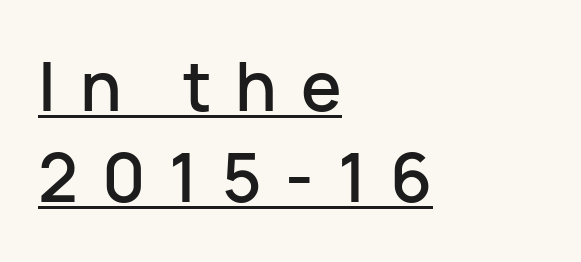
Observe the absence of serifs on each vertical stroke in this sample. Horizontally, the lines are justified to the leading edge only. Quick note: underline on. When letters stand straight like this, we call the style roman or upright.
